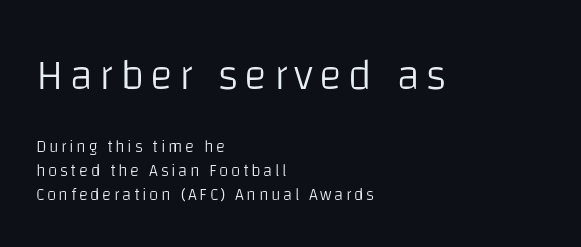
The image shows 43 px light sans-serif type, upright; set left-aligned, normal line spacing (1.41x), not underlined; the first (top) block is 2.53x larger; low stroke contrast and a large x-height.
